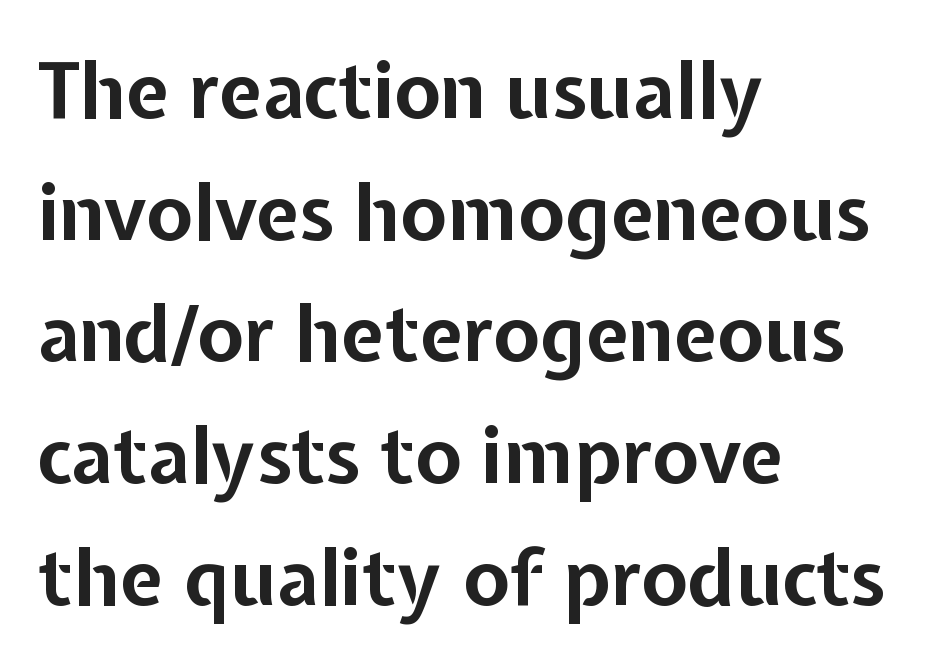
{"serif": "no", "italic": "no", "bold": "yes", "weight": "bold", "width": "normal", "stroke_contrast": "low", "x_height": "medium", "monospaced": "no", "underline": "no", "align": "left", "line_spacing": "normal", "line_spacing_ratio": 1.58, "letter_spacing": "normal", "letter_spacing_em": 0.0, "glyph_px": 77}
